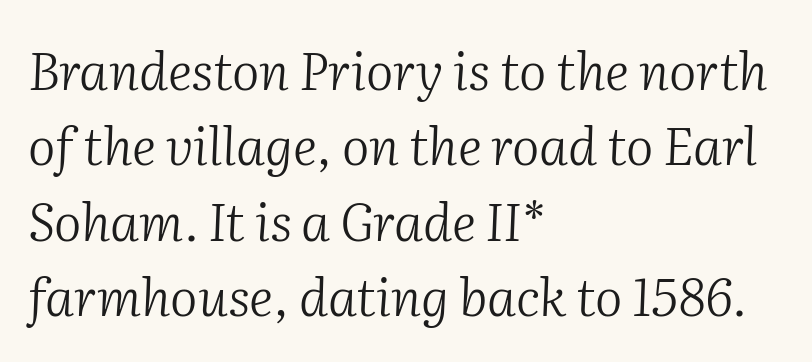
Check where the strokes stop: tiny serifs finish them off. Does the leading feel generous? No, just average. Lines of text with bare space underneath. Every row of glyphs begins at an identical x-position on the left. You can tell it's italic because the verticals aren't actually vertical.
